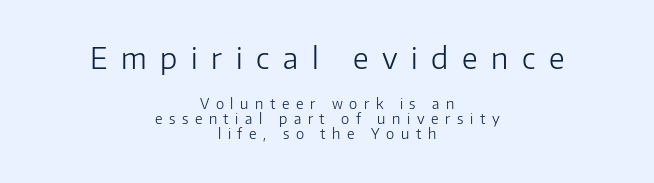
{"serif": "no", "italic": "no", "bold": "no", "weight": "light", "width": "normal", "stroke_contrast": "low", "x_height": "medium", "monospaced": "no", "underline": "no", "align": "center", "line_spacing": "tight", "line_spacing_ratio": 1.09, "letter_spacing": "wide", "letter_spacing_em": 0.47, "larger_block": "first", "size_ratio": 2.07, "glyph_px": 29}
